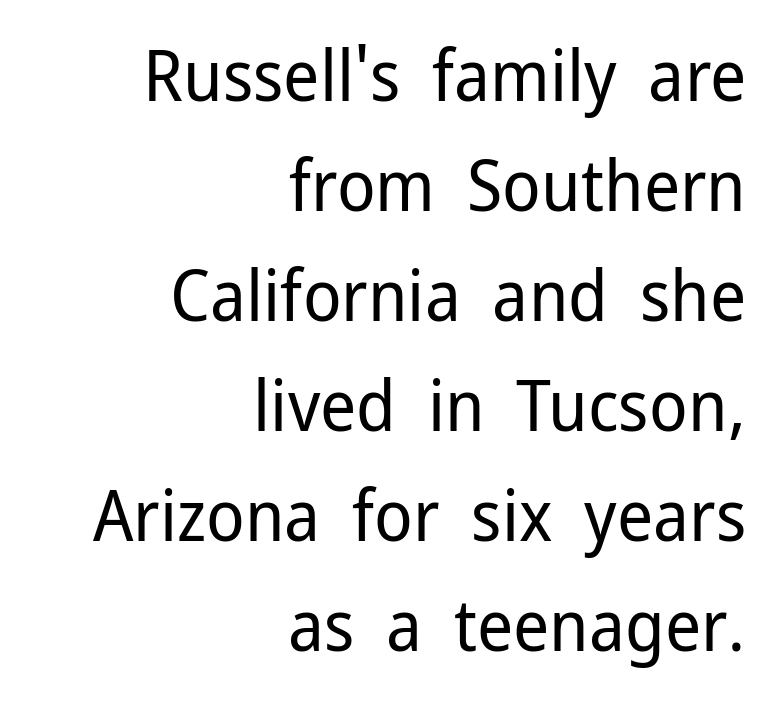
The rendering keeps characters at their native spacing. A sans-serif font was chosen for this passage. Tall strokes in this sample are plumb rather than angled. Leading: standard.
